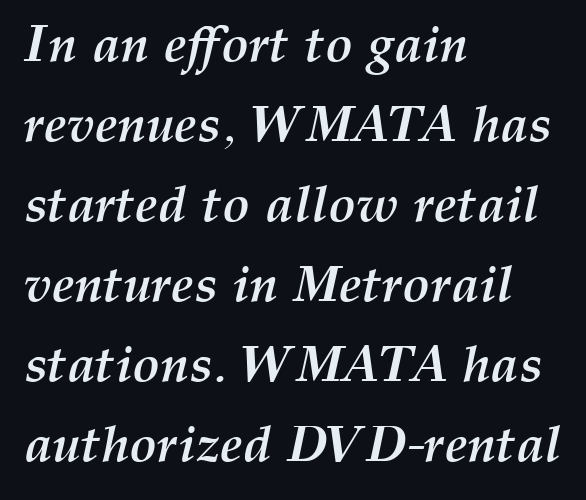
A normal amount of white space separates one row of letters from the next. Is the type slanted? Yes — the strokes lean at a clear angle. Compared with a centered layout, this one pins lines to the left instead. The letters advance in unequal steps, a hallmark of proportional type. These words are printed bold, with thick strokes throughout. In terms of letterspacing, this is plain default setting.
